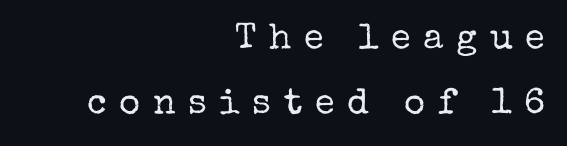
The passage shown has open, widely tracked lettering throughout. Small tapered or slab feet sit at the stroke ends, so this counts as serif. Is the type heavy? It reads as light-to-regular instead. Ascenders rise straight up at ninety degrees. You could not count columns in this text — the font is proportionally spaced.
